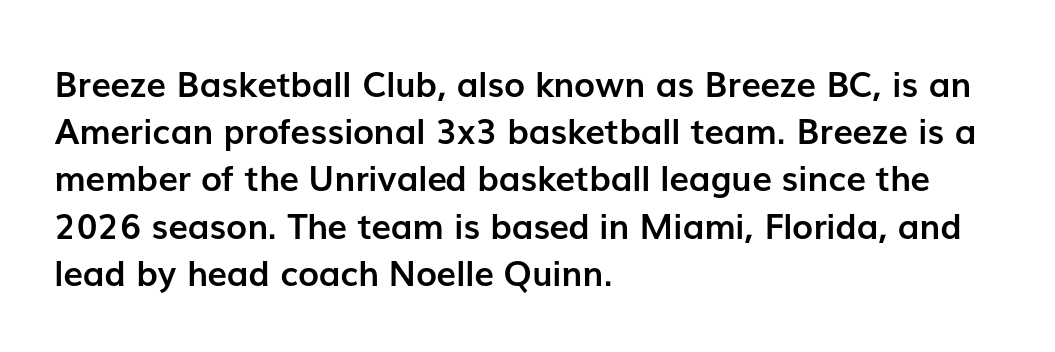
The image shows 35 px semibold sans-serif type, upright; set left-aligned, normal line spacing (1.35x), normal letter spacing, not underlined; low stroke contrast and a medium x-height.
